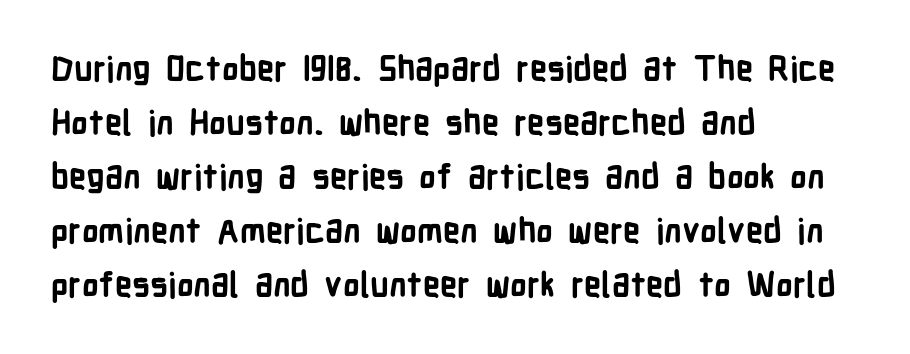
The image shows 34 px bold, condensed sans-serif type, upright; set left-aligned, normal line spacing (1.59x), normal letter spacing, not underlined; low stroke contrast and a medium x-height.
